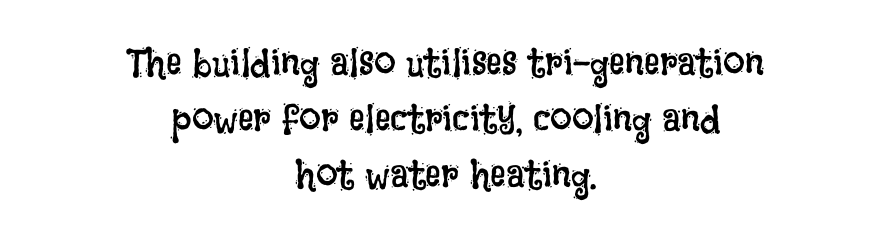
The image shows 39 px regular-weight, condensed type, upright; set centered, normal line spacing (1.44x), normal letter spacing, not underlined; low stroke contrast and a large x-height.
